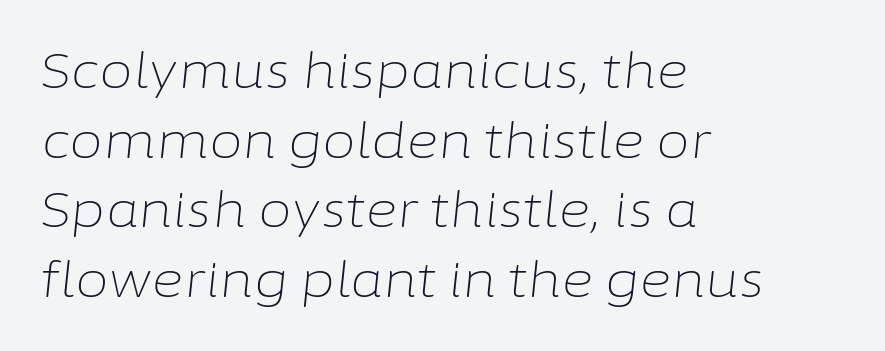
Q: Is the text bold? A: No.
Q: Is the text italic (slanted)? A: Yes, it leans right by about 6 degrees.
Q: Is the text underlined? A: No.
Q: How is the paragraph aligned? A: Left-aligned.
Q: Is the spacing between letters normal or unusually wide? A: Normal.
Q: Is the spacing between lines tight, normal or loose? A: Normal.
Q: Width (condensed, normal, or wide)? A: Normal.
Q: Stroke contrast? A: Low.
Q: x-height? A: Medium.
Q: Monospaced? A: No.
